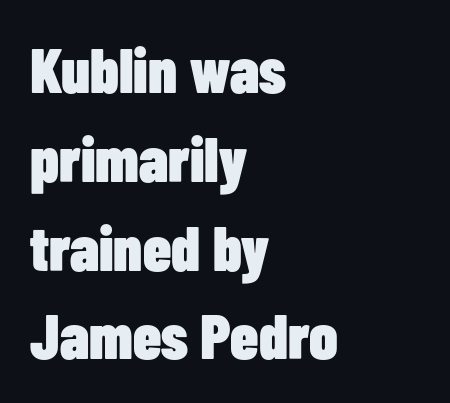
To sum up the face: it is a sans, with no serifs. Notice how the passage keeps a crisp vertical edge on the left only. The typesetting leans heavy: a genuine bold. The passage shown is not underscored anywhere.
